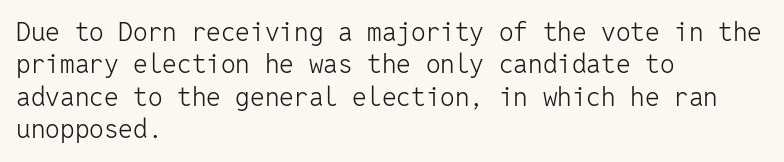
Line spacing here is normal. Nobody touched the tracking dial on this one. Quick note: underline off. Designer's note — italics off, roman on. The lines are quadded left.
